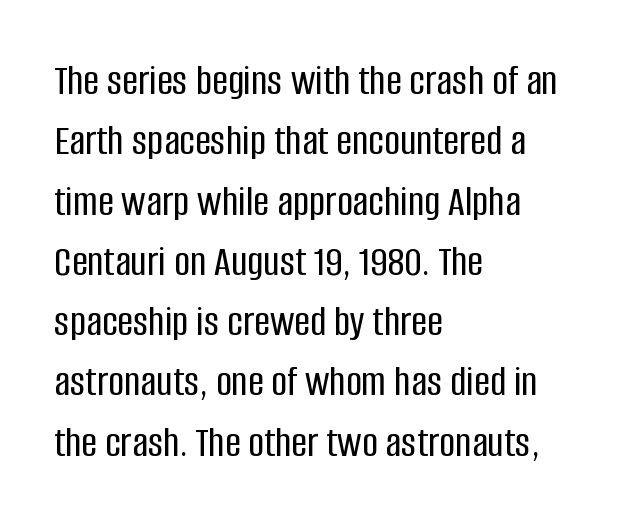
The image shows 44 px condensed sans-serif type, upright; set left-aligned, normal line spacing (1.37x), normal letter spacing, not underlined; low stroke contrast and a large x-height.
